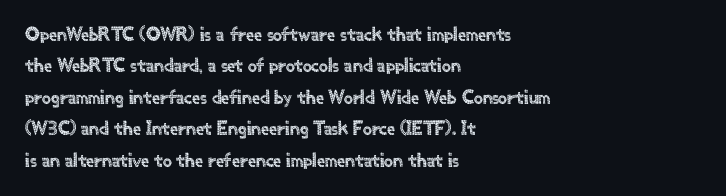
{"italic": "no", "underline": "no", "align": "left", "line_spacing": "normal", "line_spacing_ratio": 1.57, "letter_spacing": "normal", "letter_spacing_em": 0.0, "glyph_px": 20}
